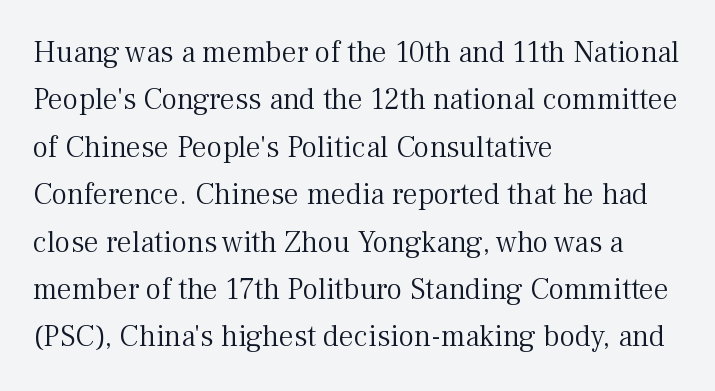
Reading down the column, the eye jumps a familiar distance to each next line. Teacher's note: observe the even left margin — that is flush-left alignment. Between one letter and the next there's only the usual sliver of space. The face looks like a standard text weight, possibly lighter. Ascenders rise straight up at ninety degrees.
